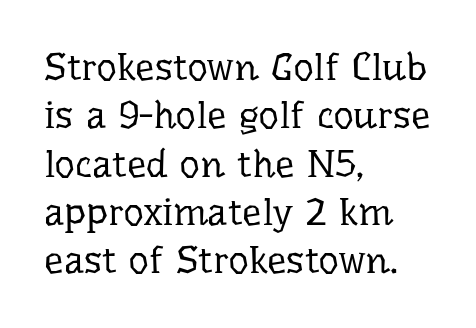
Q: Is the text bold? A: No.
Q: Is the text italic (slanted)? A: No, it is upright.
Q: Is the typeface a serif or a sans-serif typeface? A: Serif.
Q: Is the text underlined? A: No.
Q: How is the paragraph aligned? A: Left-aligned.
Q: Is the spacing between letters normal or unusually wide? A: Normal.
Q: Width (condensed, normal, or wide)? A: Normal.
Q: Stroke contrast? A: Low.
Q: x-height? A: Medium.
Q: Monospaced? A: No.
